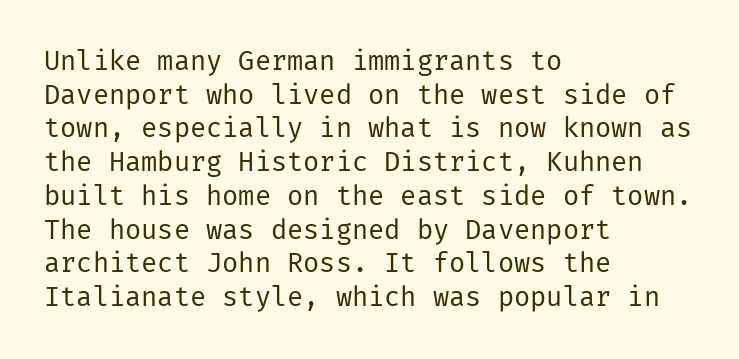
The image shows 27 px text type, upright; set left-aligned, normal line spacing (1.25x), normal letter spacing, not underlined.
